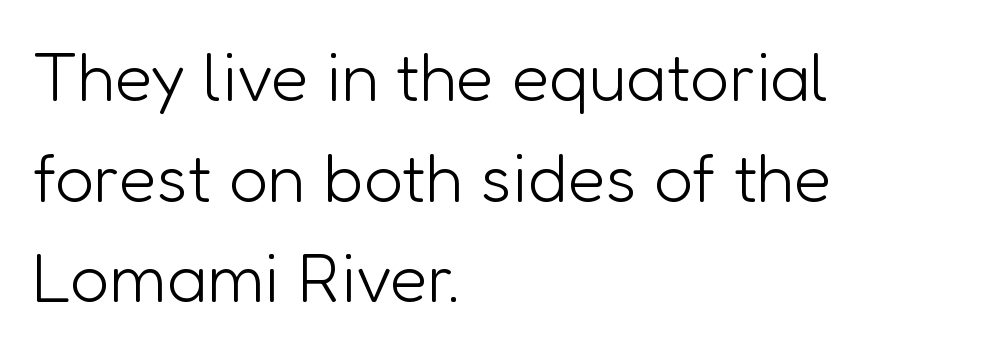
{"serif": "no", "italic": "no", "bold": "no", "weight": "light", "width": "normal", "stroke_contrast": "low", "x_height": "medium", "monospaced": "no", "underline": "no", "align": "left", "line_spacing": "normal", "line_spacing_ratio": 1.46, "letter_spacing": "normal", "letter_spacing_em": 0.0, "glyph_px": 69}
